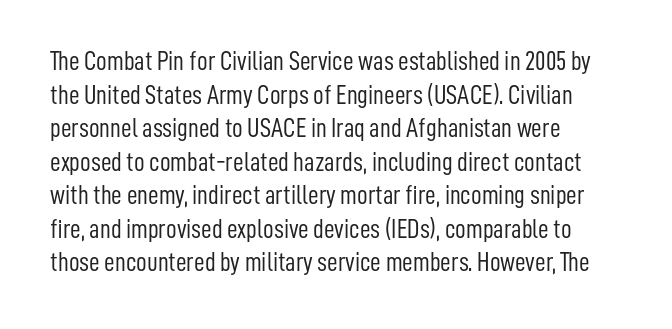
The image shows 26 px text type, upright; set left-aligned, normal line spacing (1.29x), normal letter spacing, not underlined.
